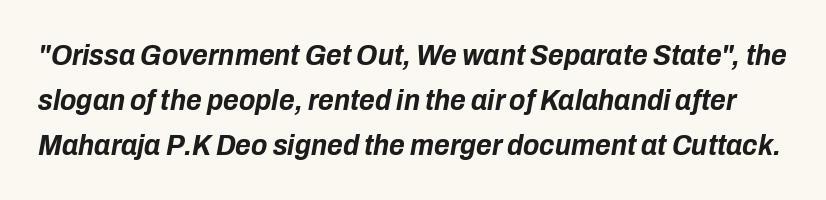
{"italic": "yes", "lean": "right", "slant_degrees": 10, "bold": "yes", "weight": "bold", "width": "condensed", "stroke_contrast": "low", "x_height": "medium", "monospaced": "no", "underline": "no", "line_spacing": "normal", "line_spacing_ratio": 1.5, "letter_spacing": "normal", "letter_spacing_em": 0.0, "glyph_px": 30}
